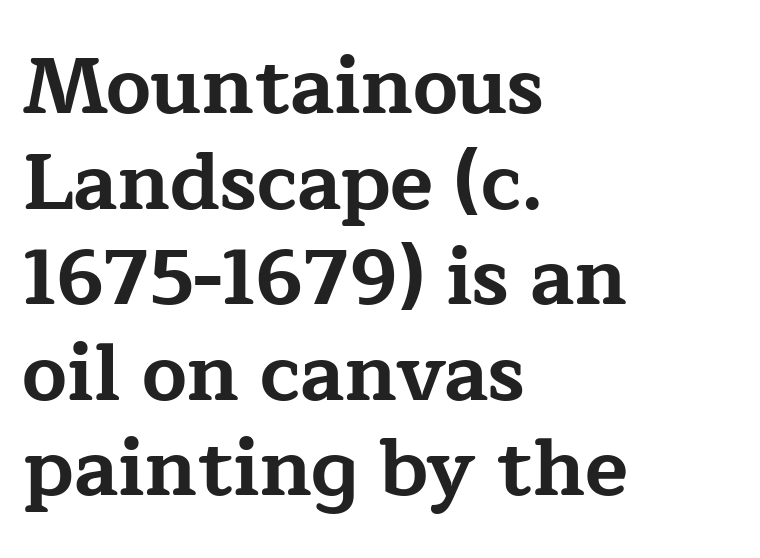
The image shows 79 px bold, wide serif type, upright; set left-aligned, line spacing 1.21x, normal letter spacing, not underlined; low stroke contrast and a medium x-height.
